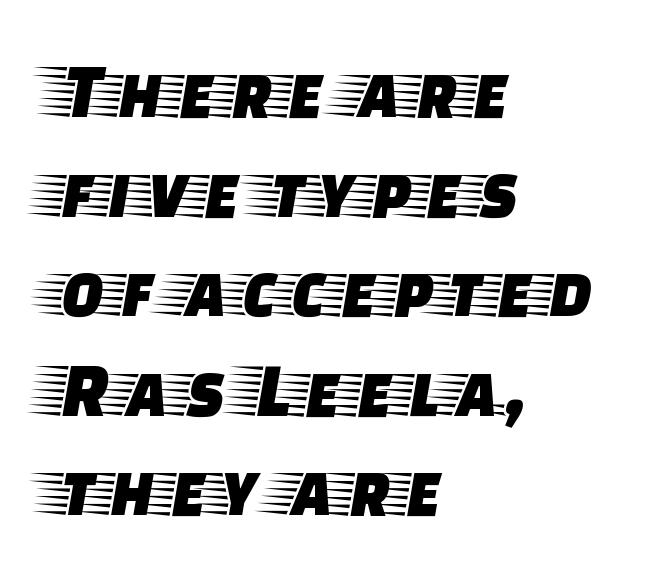
Q: Is the text italic (slanted)? A: Yes.
Q: Is the typeface a serif or a sans-serif typeface? A: Serif.
Q: Is the text underlined? A: No.
Q: How is the paragraph aligned? A: Left-aligned.
Q: Is the spacing between letters normal or unusually wide? A: Normal.
Q: Is the spacing between lines tight, normal or loose? A: Normal.
Q: Width (condensed, normal, or wide)? A: Wide.
Q: Stroke contrast? A: Low.
Q: x-height? A: Large.
Q: Monospaced? A: No.
